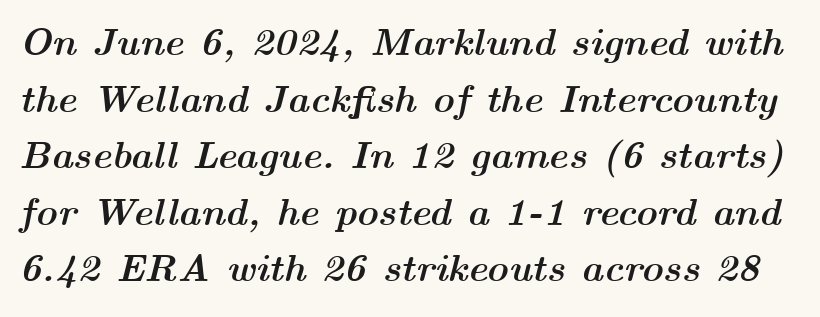
{"italic": "yes", "lean": "right", "slant_degrees": 14, "bold": "yes", "weight": "semibold", "width": "wide", "stroke_contrast": "medium", "x_height": "medium", "monospaced": "no", "underline": "no", "line_spacing": "normal", "line_spacing_ratio": 1.49, "letter_spacing": "normal", "letter_spacing_em": 0.0, "glyph_px": 38}
